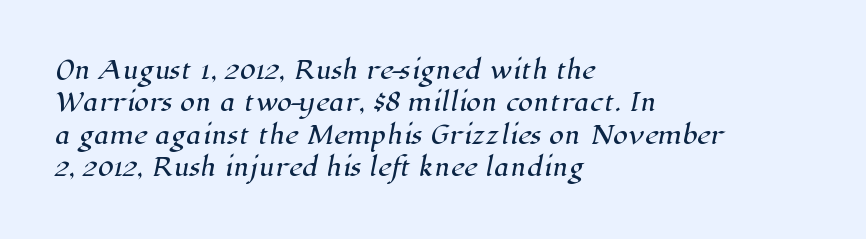
The image shows 24 px text type; set left-aligned, normal line spacing (1.35x), normal letter spacing, not underlined.
